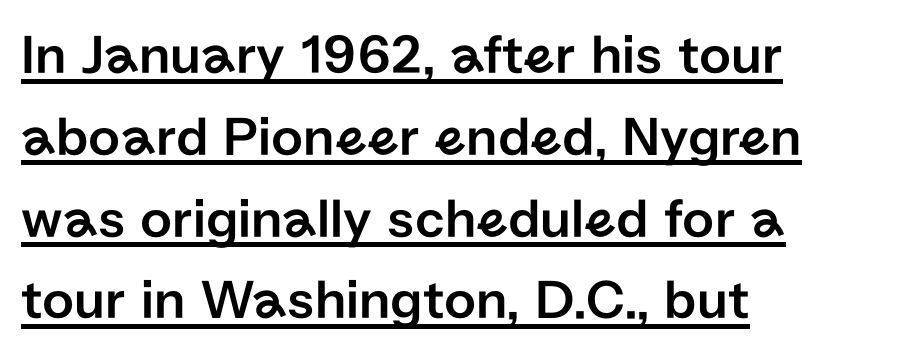
A typesetter would label this face a sans. What stands out about the letter spacing? Nothing — it is the standard amount. Spacing verdict: proportional, widths tailored to each character. Quick note: not italic, upright. Whoever set this chose a conventional vertical rhythm.
